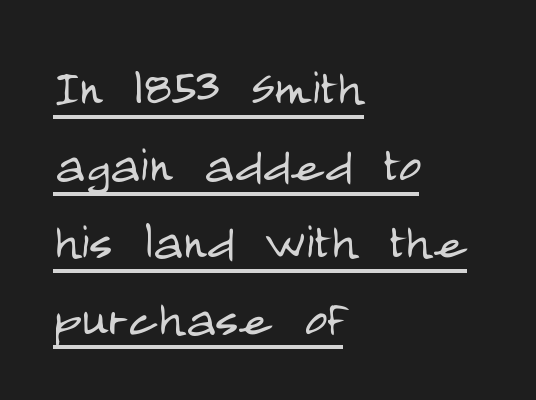
{"serif": "no", "italic": "no", "bold": "no", "weight": "light", "width": "condensed", "stroke_contrast": "low", "x_height": "large", "monospaced": "no", "underline": "yes", "align": "left", "line_spacing_ratio": 1.24, "letter_spacing": "normal", "letter_spacing_em": 0.0, "glyph_px": 62}
